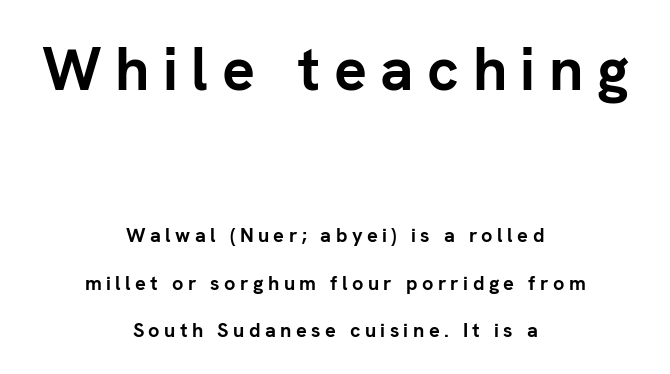
The image shows 61 px semibold sans-serif type, upright; set centered, loose line spacing (2.37x), unusually wide letter spacing (+0.22 em), not underlined; the first (top) block is 3.05x larger; low stroke contrast and a medium x-height.
